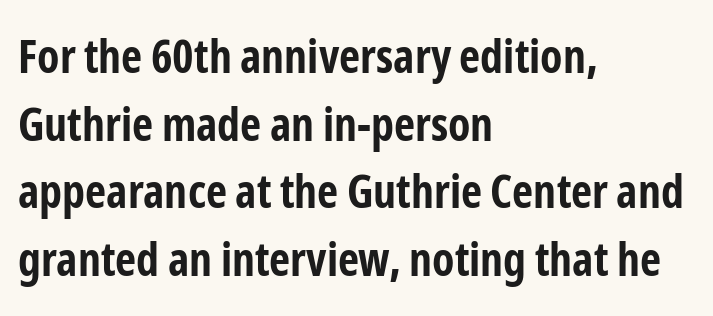
To sum up the face: it is a sans, with no serifs. The strip under each line holds only bare page. Does the leading feel generous? No, just average. Note the varied advance widths — an 'i' is clearly narrower than an 'm'. You can tell it's not italic because the verticals are truly vertical.
